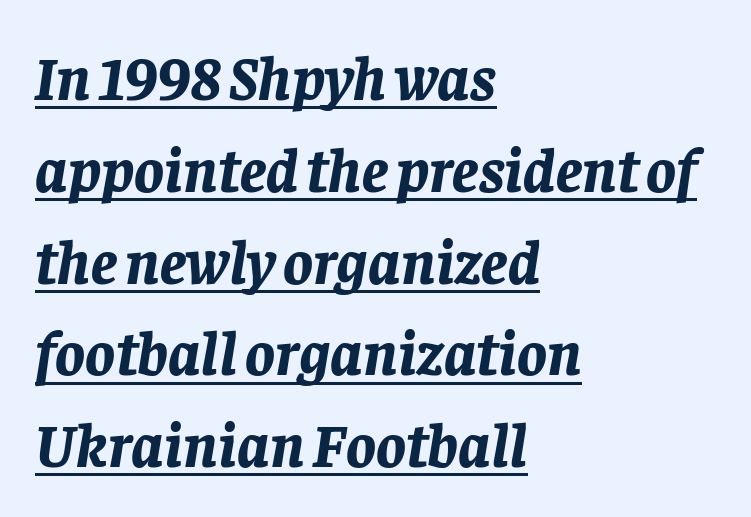
Nobody touched the tracking dial on this one. The characters look thick and weighty, a clear bold. Evenly set lines give the paragraph a standard silhouette. The whole block is typeset with a tilt.
